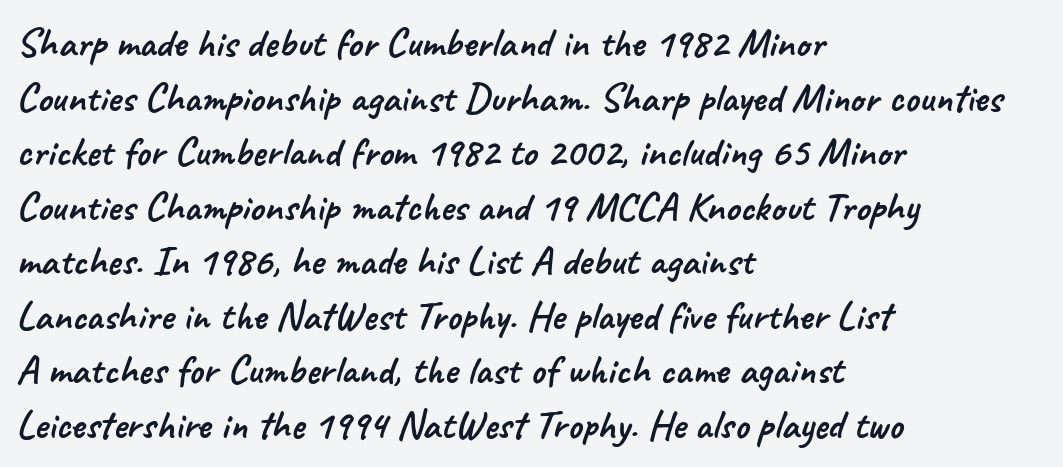
{"serif": "no", "width": "normal", "stroke_contrast": "low", "x_height": "small", "monospaced": "no", "underline": "no", "align": "left", "line_spacing": "normal", "line_spacing_ratio": 1.33, "letter_spacing": "normal", "letter_spacing_em": 0.0, "glyph_px": 41}
